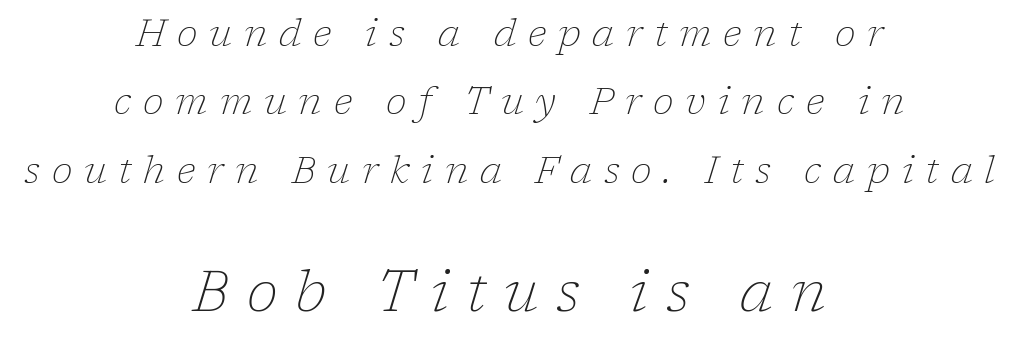
{"serif": "yes", "italic": "yes", "lean": "right", "slant_degrees": 17, "bold": "no", "weight": "thin", "width": "normal", "stroke_contrast": "low", "x_height": "medium", "monospaced": "no", "underline": "no", "align": "center", "line_spacing_ratio": 1.8, "letter_spacing": "wide", "letter_spacing_em": 0.31, "larger_block": "second", "size_ratio": 1.5, "glyph_px": 57}
